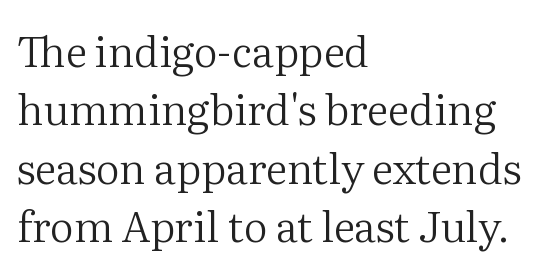
Q: Is the text bold? A: No.
Q: Is the text italic (slanted)? A: No, it is upright.
Q: Is the typeface a serif or a sans-serif typeface? A: Serif.
Q: Is the text underlined? A: No.
Q: How is the paragraph aligned? A: Left-aligned.
Q: Is the spacing between letters normal or unusually wide? A: Normal.
Q: Is the spacing between lines tight, normal or loose? A: Normal.
Q: Width (condensed, normal, or wide)? A: Normal.
Q: Stroke contrast? A: Medium.
Q: x-height? A: Medium.
Q: Monospaced? A: No.
